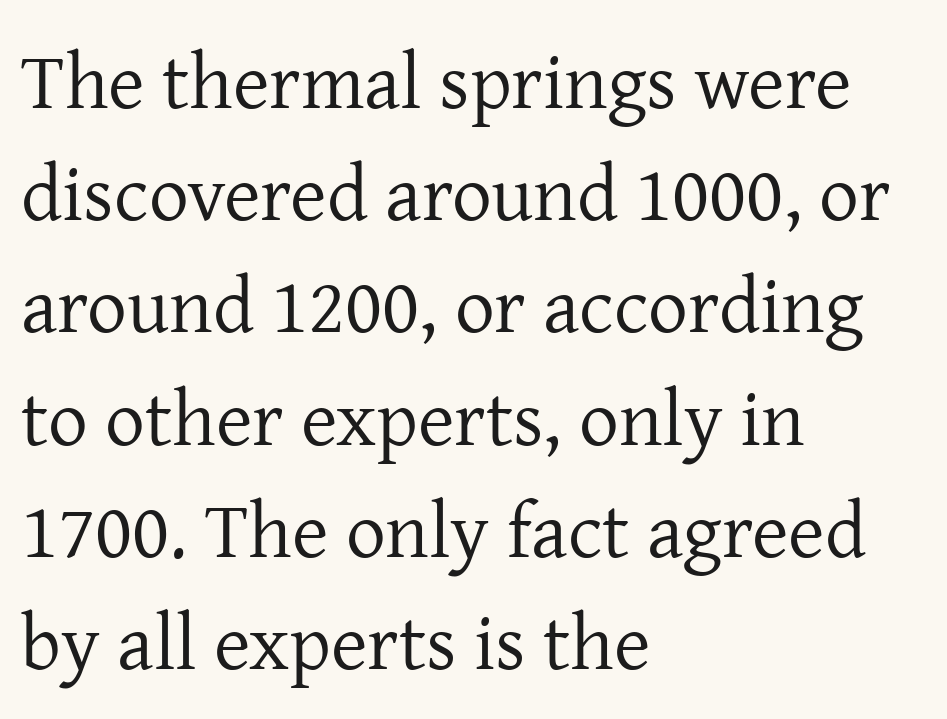
The image shows 79 px regular-weight serif type, upright; set left-aligned, normal line spacing (1.42x), normal letter spacing, not underlined; low stroke contrast and a medium x-height.
